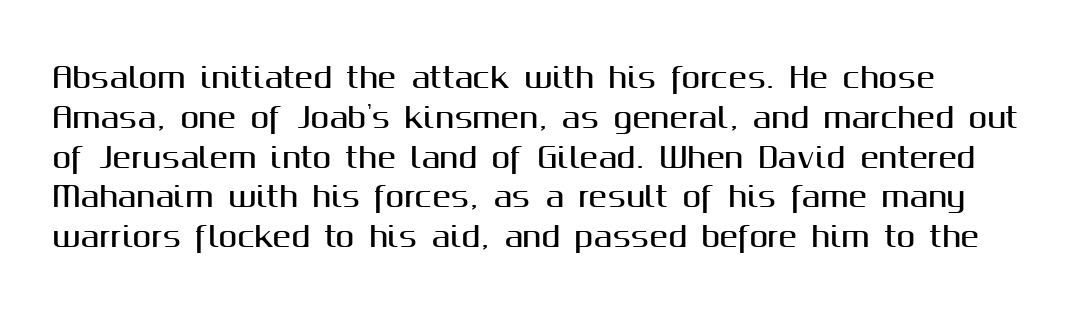
The image shows 28 px sans-serif type, upright; set normal line spacing (1.42x), normal letter spacing, not underlined; medium stroke contrast and a medium x-height.
